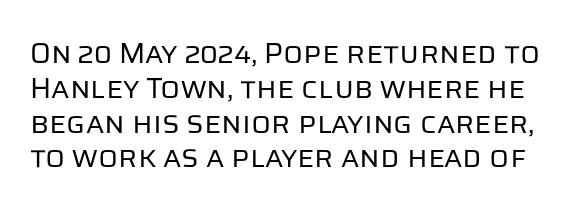
{"serif": "no", "italic": "no", "bold": "no", "weight": "regular", "width": "normal", "stroke_contrast": "low", "x_height": "large", "monospaced": "no", "underline": "no", "line_spacing_ratio": 1.2, "letter_spacing": "normal", "letter_spacing_em": 0.0, "glyph_px": 29}
